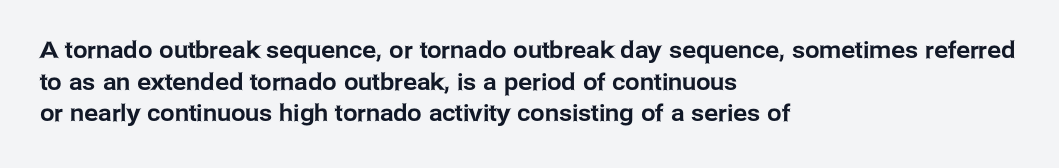
The tracking reads as untouched default to a designer's eye. These lines were composed using upright roman letters. A clean baseline with only descenders dipping below it. The designer left line spacing at the default. The lines are quadded left.
